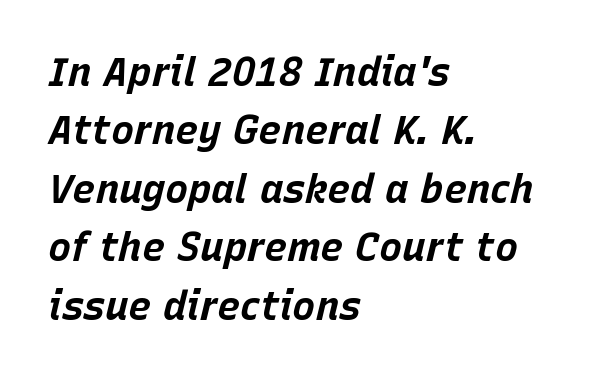
The image shows 39 px bold type, italic (leaning right); set left-aligned, normal line spacing (1.5x), normal letter spacing, not underlined; low stroke contrast and a large x-height.
